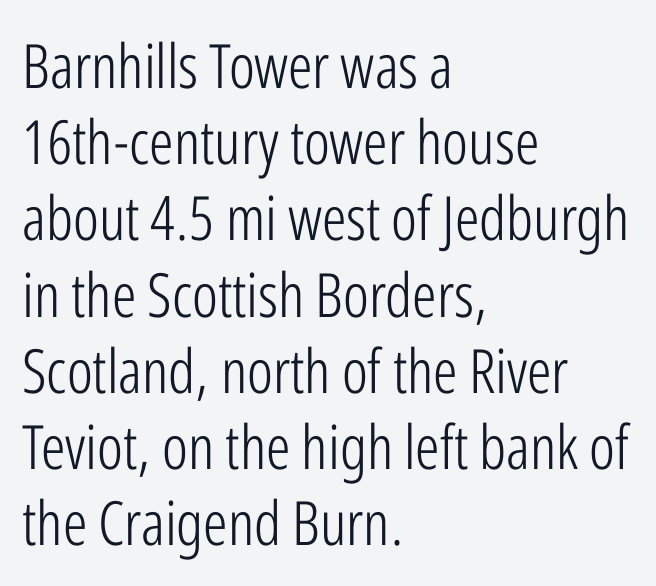
{"serif": "no", "italic": "no", "bold": "no", "weight": "light", "width": "condensed", "stroke_contrast": "low", "x_height": "medium", "monospaced": "no", "underline": "no", "align": "left", "line_spacing": "normal", "line_spacing_ratio": 1.25, "letter_spacing": "normal", "letter_spacing_em": 0.0, "glyph_px": 61}
